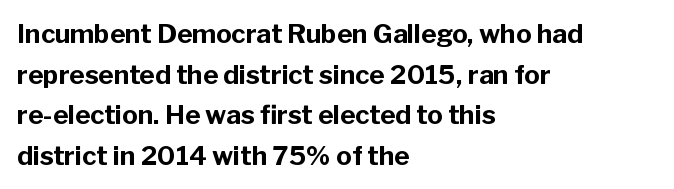
Q: Is the text bold? A: Yes.
Q: Is the text italic (slanted)? A: No, it is upright.
Q: Is the text underlined? A: No.
Q: How is the paragraph aligned? A: Left-aligned.
Q: Is the spacing between letters normal or unusually wide? A: Normal.
Q: Is the spacing between lines tight, normal or loose? A: Normal.
